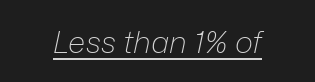
The image shows 31 px light type, italic (leaning right); set normal letter spacing, underlined; low stroke contrast and a medium x-height.
